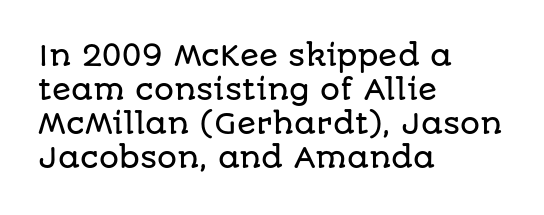
The image shows 28 px sans-serif type, upright; set left-aligned, line spacing 1.22x, normal letter spacing, not underlined; low stroke contrast and a large x-height.
